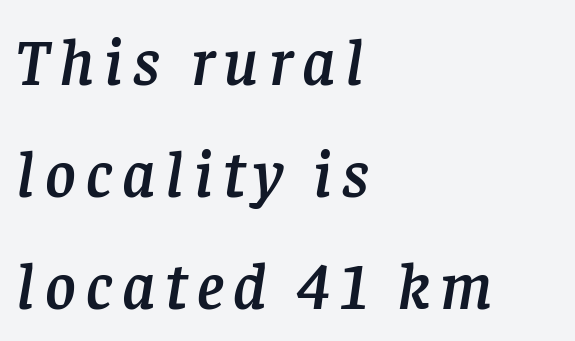
The image shows 66 px serif type, italic (leaning right); set left-aligned, normal line spacing (1.7x), not underlined; low stroke contrast and a large x-height.
